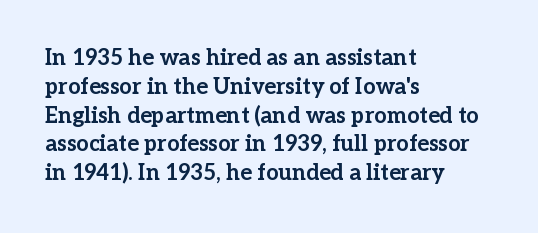
The image shows 22 px bold type, upright; set left-aligned, normal line spacing (1.31x), normal letter spacing, not underlined.
